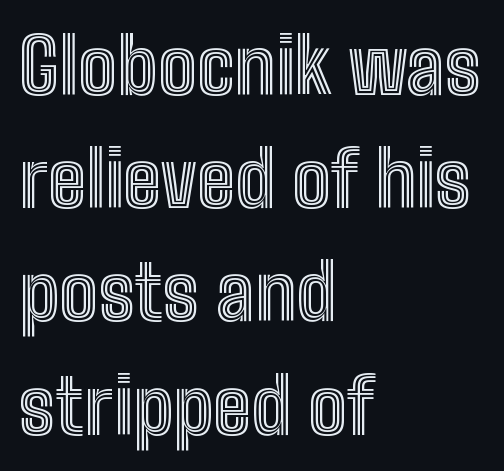
Q: Is the text italic (slanted)? A: No, it is upright.
Q: Is the text underlined? A: No.
Q: How is the paragraph aligned? A: Left-aligned.
Q: Is the spacing between letters normal or unusually wide? A: Normal.
Q: Is the spacing between lines tight, normal or loose? A: Normal.
Q: Width (condensed, normal, or wide)? A: Condensed.
Q: x-height? A: Medium.
Q: Monospaced? A: No.
